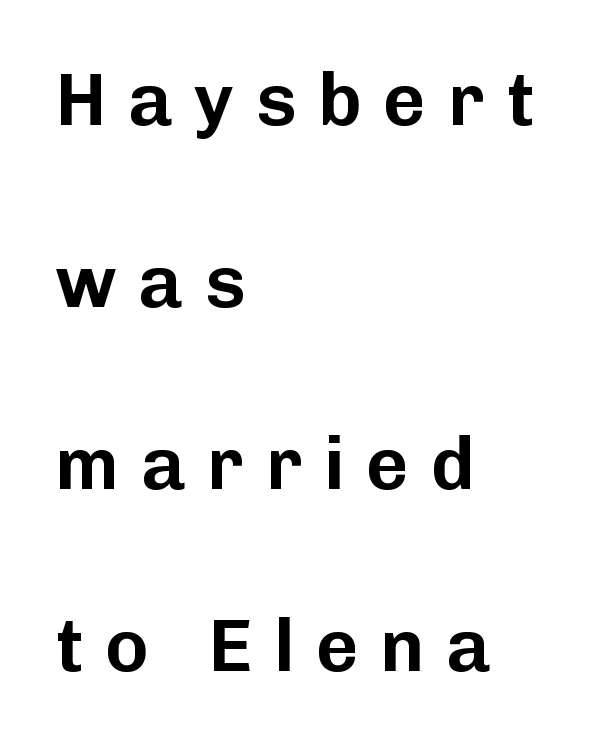
Q: Is the text italic (slanted)? A: No, it is upright.
Q: Is the typeface a serif or a sans-serif typeface? A: Sans-serif.
Q: Is the text underlined? A: No.
Q: How is the paragraph aligned? A: Left-aligned.
Q: Is the spacing between letters normal or unusually wide? A: Unusually wide.
Q: Is the spacing between lines tight, normal or loose? A: Loose.
Q: Width (condensed, normal, or wide)? A: Normal.
Q: Stroke contrast? A: Low.
Q: x-height? A: Medium.
Q: Monospaced? A: No.
